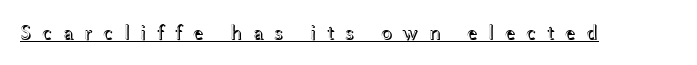
You can tell it's not italic because the verticals are truly vertical. The rendering inserts visible extra space after every character. Caption: lettering with a line underneath.
